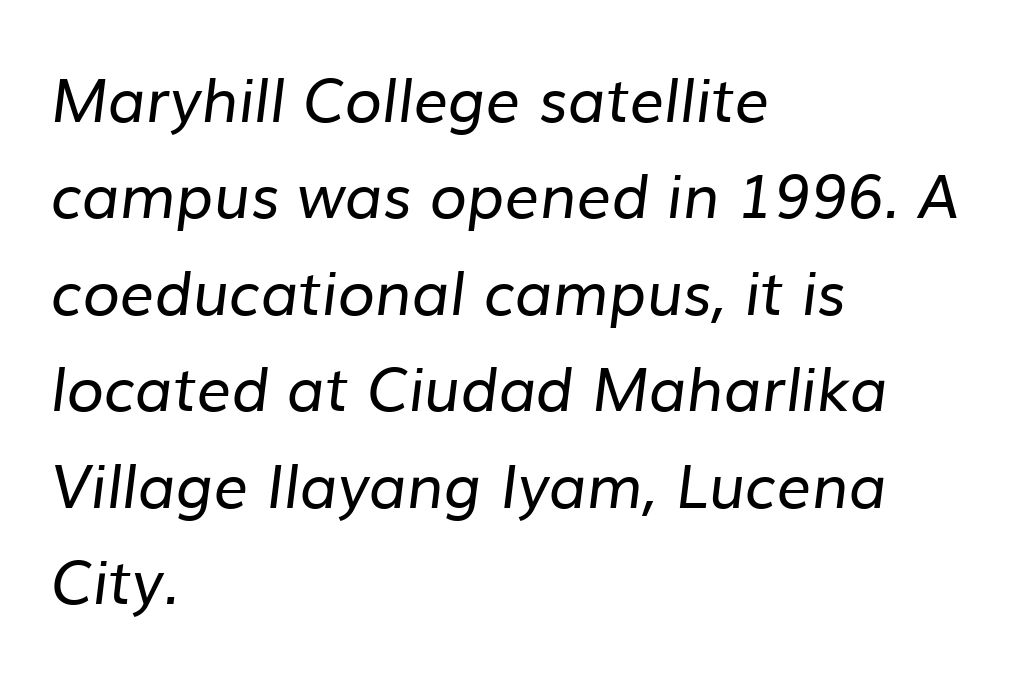
{"serif": "no", "bold": "no", "weight": "regular", "width": "normal", "stroke_contrast": "low", "x_height": "medium", "monospaced": "no", "underline": "no", "align": "left", "line_spacing": "normal", "line_spacing_ratio": 1.58, "letter_spacing": "normal", "letter_spacing_em": 0.0, "glyph_px": 61}
